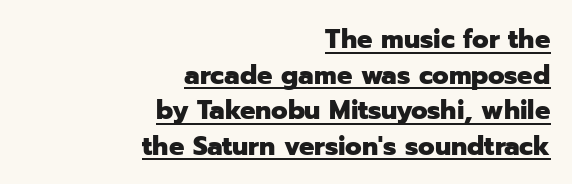
The image shows 27 px bold type, upright; set right-aligned, normal line spacing (1.32x), normal letter spacing, underlined.
